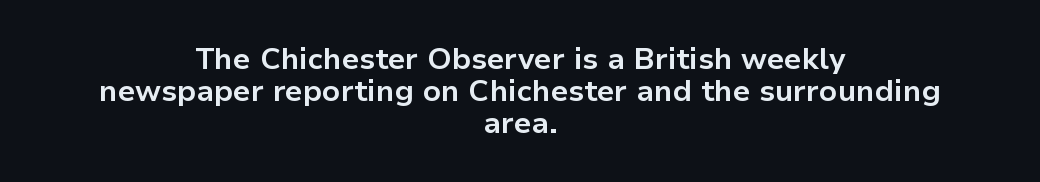
The image shows 30 px bold sans-serif type, upright; set centered, tight line spacing (1.06x), normal letter spacing, not underlined; low stroke contrast and a medium x-height.
